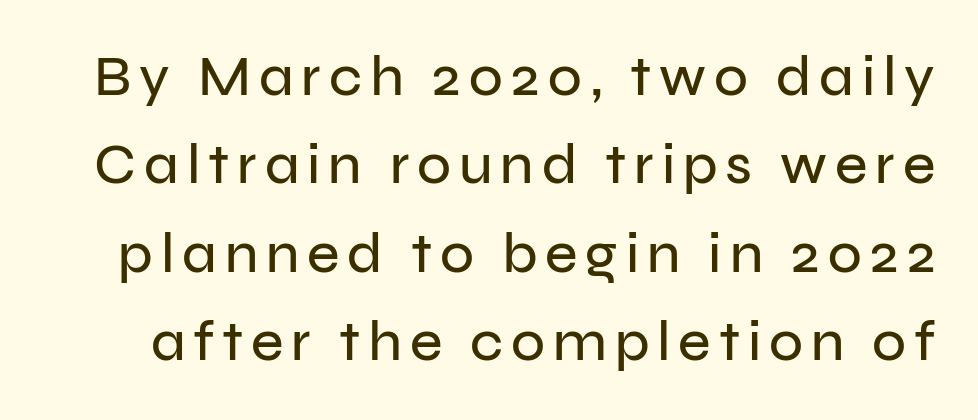
The image shows 56 px sans-serif type, upright; set normal line spacing (1.58x), not underlined; low stroke contrast and a medium x-height.
